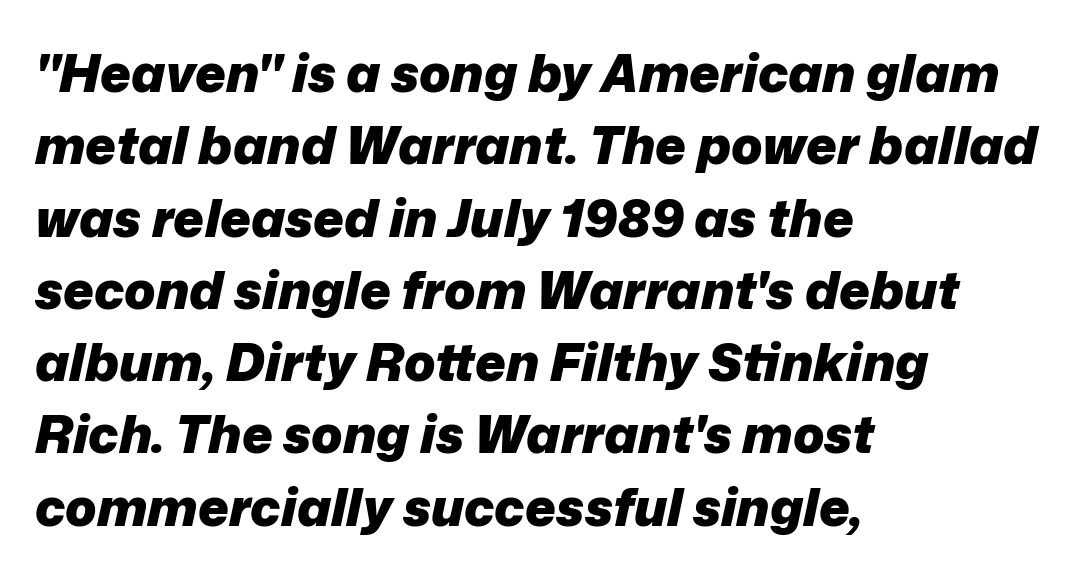
Q: Is the text bold? A: Yes.
Q: Is the text italic (slanted)? A: Yes, it leans right by about 12 degrees.
Q: Is the text underlined? A: No.
Q: How is the paragraph aligned? A: Left-aligned.
Q: Is the spacing between letters normal or unusually wide? A: Normal.
Q: Is the spacing between lines tight, normal or loose? A: Normal.
Q: Width (condensed, normal, or wide)? A: Normal.
Q: Stroke contrast? A: Low.
Q: x-height? A: Medium.
Q: Monospaced? A: No.
